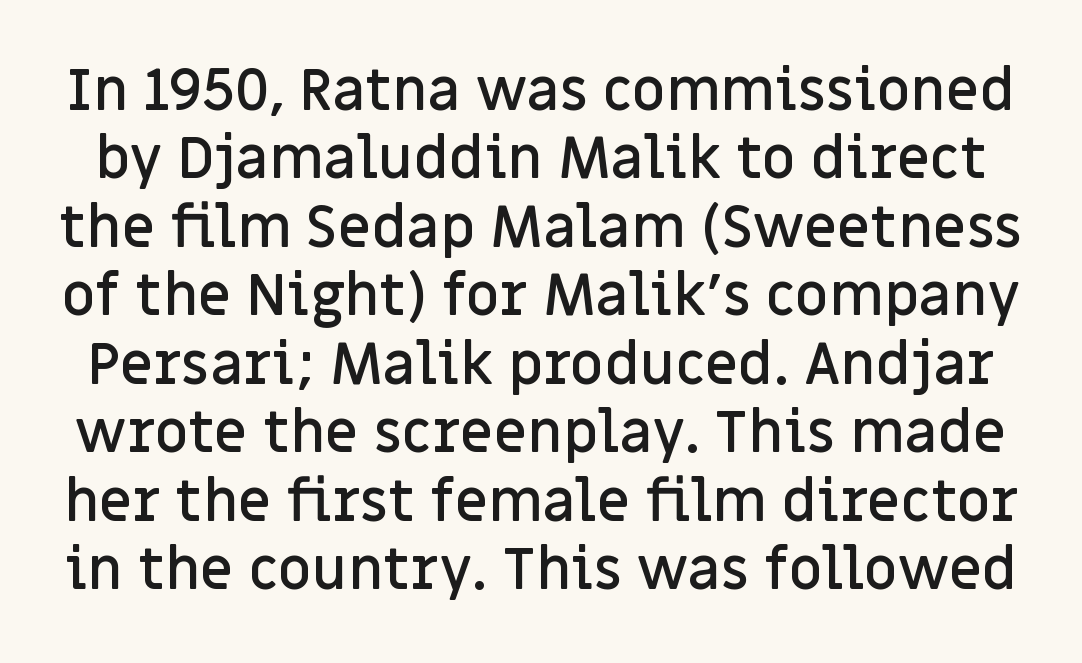
The image shows 58 px semibold sans-serif type, upright; set line spacing 1.18x, normal letter spacing, not underlined; low stroke contrast and a large x-height.
